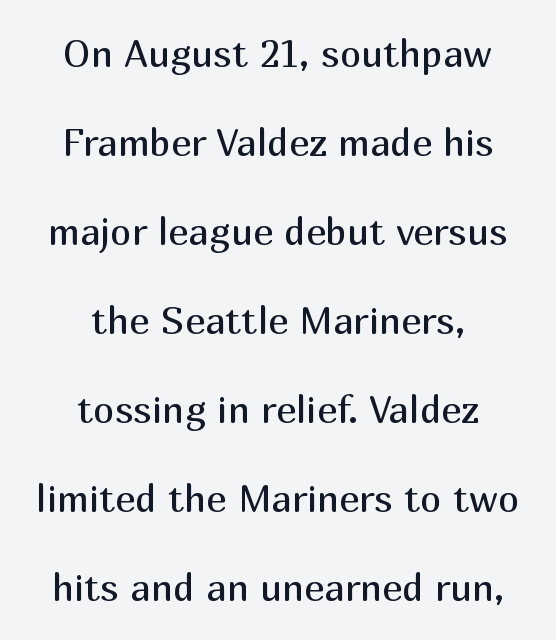
{"serif": "no", "italic": "no", "bold": "no", "weight": "regular", "width": "normal", "stroke_contrast": "medium", "x_height": "medium", "monospaced": "no", "underline": "no", "align": "center", "line_spacing": "loose", "line_spacing_ratio": 2.34, "letter_spacing": "normal", "letter_spacing_em": 0.0, "glyph_px": 38}
